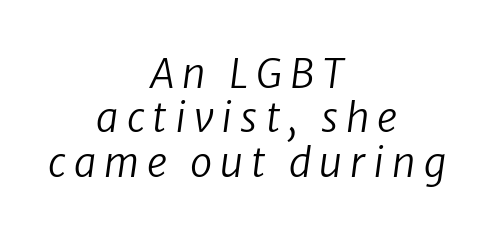
Q: Is the text bold? A: No.
Q: Is the text italic (slanted)? A: Yes, it leans right by about 8 degrees.
Q: Is the text underlined? A: No.
Q: How is the paragraph aligned? A: Centered.
Q: Is the spacing between letters normal or unusually wide? A: Unusually wide.
Q: Is the spacing between lines tight, normal or loose? A: Tight.
Q: Width (condensed, normal, or wide)? A: Normal.
Q: Stroke contrast? A: Low.
Q: x-height? A: Medium.
Q: Monospaced? A: No.
